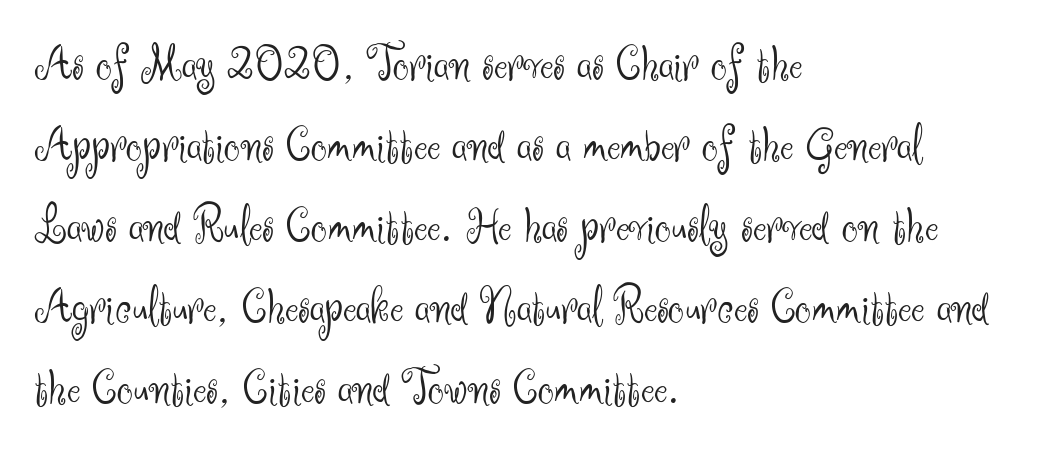
Q: Is the text bold? A: No.
Q: Is the text italic (slanted)? A: No, it is upright.
Q: Is the typeface a serif or a sans-serif typeface? A: Sans-serif.
Q: Is the text underlined? A: No.
Q: How is the paragraph aligned? A: Left-aligned.
Q: Is the spacing between letters normal or unusually wide? A: Normal.
Q: Is the spacing between lines tight, normal or loose? A: Normal.
Q: Width (condensed, normal, or wide)? A: Normal.
Q: Stroke contrast? A: Medium.
Q: x-height? A: Small.
Q: Monospaced? A: No.
